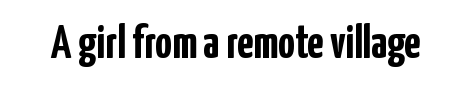
The image shows 47 px semibold, condensed sans-serif type, upright; set normal letter spacing, not underlined; low stroke contrast and a medium x-height.
